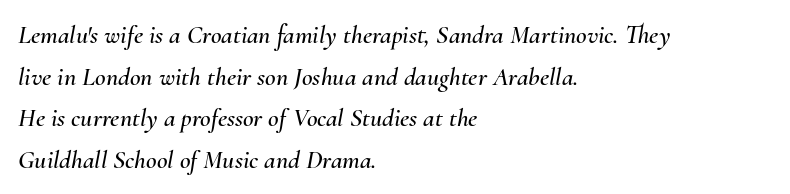
{"italic": "yes", "lean": "right", "slant_degrees": 10, "underline": "no", "align": "left", "line_spacing": "normal", "line_spacing_ratio": 1.6, "letter_spacing": "normal", "letter_spacing_em": 0.0, "glyph_px": 26}
